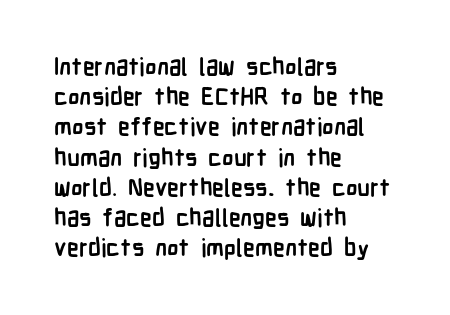
Q: Is the text bold? A: Yes.
Q: Is the text italic (slanted)? A: No, it is upright.
Q: Is the text underlined? A: No.
Q: How is the paragraph aligned? A: Left-aligned.
Q: Is the spacing between letters normal or unusually wide? A: Normal.
Q: Is the spacing between lines tight, normal or loose? A: Normal.
